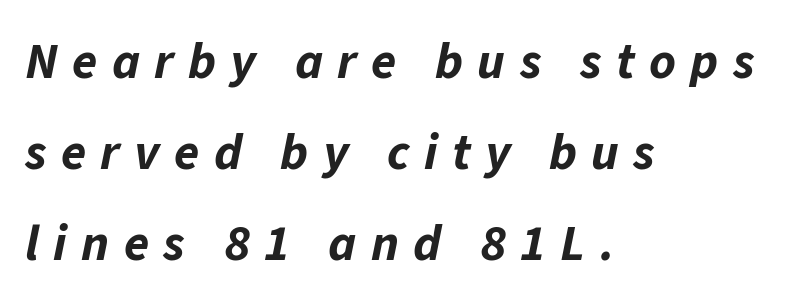
{"italic": "yes", "lean": "right", "slant_degrees": 11, "bold": "yes", "weight": "bold", "width": "normal", "stroke_contrast": "low", "x_height": "medium", "monospaced": "no", "underline": "no", "align": "left", "line_spacing_ratio": 1.78, "letter_spacing": "wide", "letter_spacing_em": 0.28, "glyph_px": 51}
